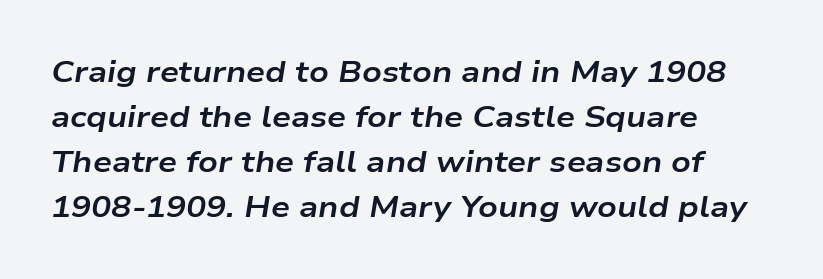
What stands out about the letter spacing? Nothing — it is the standard amount. Italic: yes, the glyphs are oblique. In terms of leading, this rendering sits right in the middle. Does the copy run flush right? No — it runs flush left.
